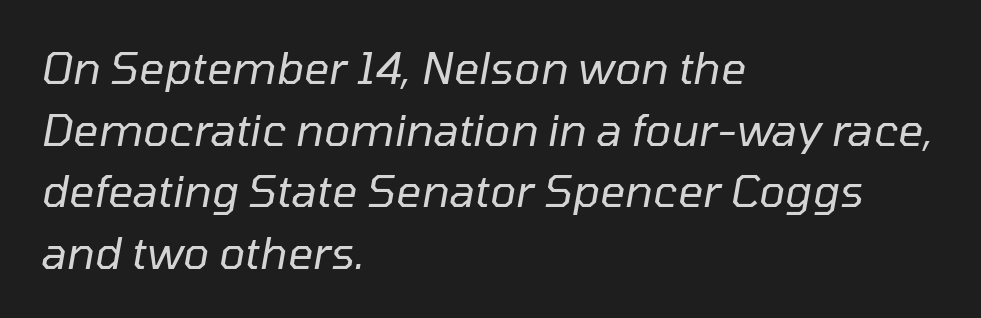
The image shows 44 px regular-weight type, italic (leaning right); set left-aligned, normal line spacing (1.4x), normal letter spacing, not underlined; low stroke contrast and a medium x-height.
